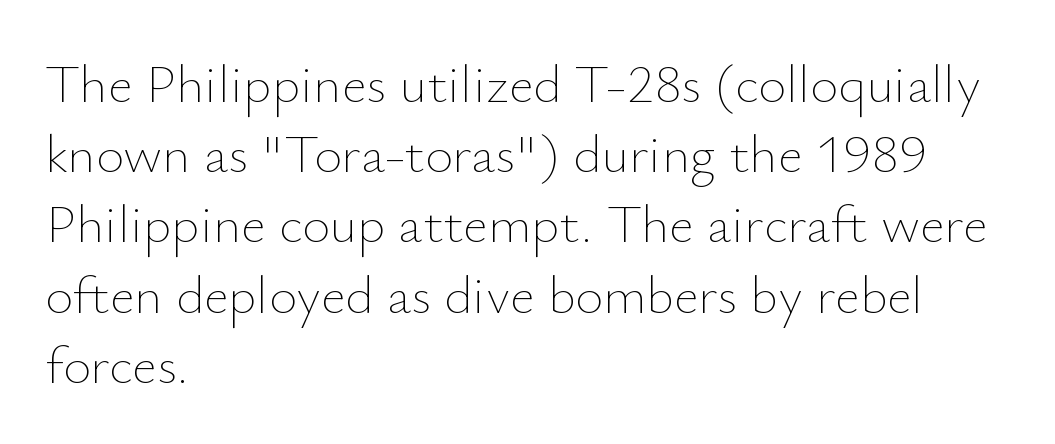
The image shows 54 px thin type, upright; set left-aligned, normal line spacing (1.3x), normal letter spacing, not underlined; low stroke contrast and a small x-height.
